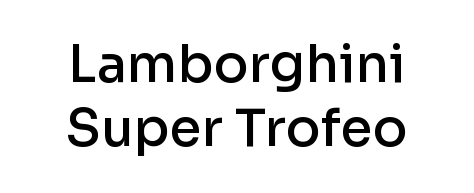
Q: Is the text bold? A: Semi-bold.
Q: Is the text italic (slanted)? A: No, it is upright.
Q: Is the typeface a serif or a sans-serif typeface? A: Sans-serif.
Q: Is the text underlined? A: No.
Q: How is the paragraph aligned? A: Centered.
Q: Is the spacing between letters normal or unusually wide? A: Normal.
Q: Width (condensed, normal, or wide)? A: Normal.
Q: Stroke contrast? A: Low.
Q: x-height? A: Medium.
Q: Monospaced? A: No.
